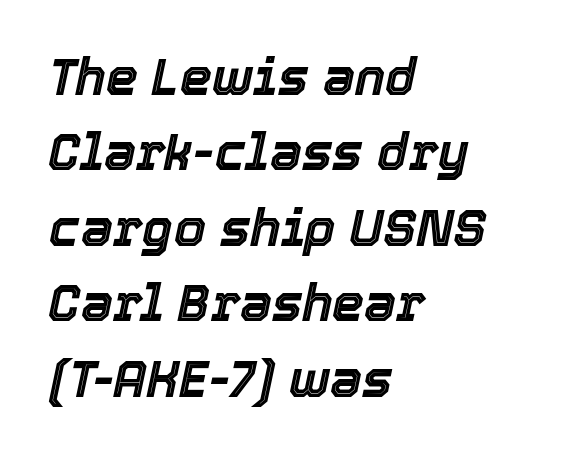
{"italic": "yes", "lean": "right", "slant_degrees": 12, "width": "normal", "x_height": "medium", "monospaced": "no", "underline": "no", "align": "left", "line_spacing": "normal", "line_spacing_ratio": 1.48, "letter_spacing": "normal", "letter_spacing_em": 0.0, "glyph_px": 51}
